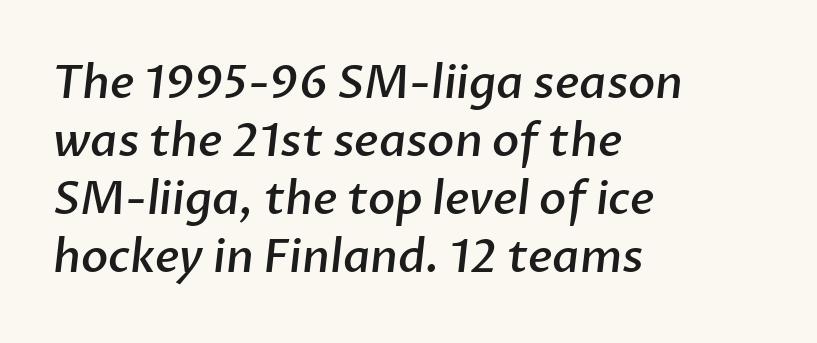
{"serif": "no", "bold": "semi", "weight": "semibold", "width": "normal", "stroke_contrast": "low", "x_height": "medium", "monospaced": "no", "underline": "no", "align": "left", "line_spacing": "normal", "line_spacing_ratio": 1.29, "letter_spacing": "normal", "letter_spacing_em": 0.0, "glyph_px": 45}
